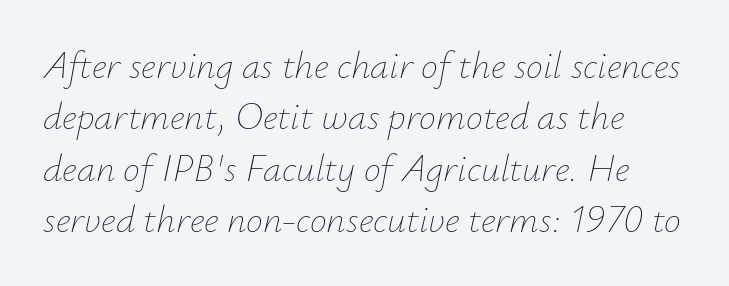
{"italic": "yes", "lean": "right", "slant_degrees": 12, "bold": "no", "weight": "thin", "width": "normal", "stroke_contrast": "low", "x_height": "small", "monospaced": "no", "underline": "no", "line_spacing": "normal", "line_spacing_ratio": 1.35, "letter_spacing": "normal", "letter_spacing_em": 0.0, "glyph_px": 38}
